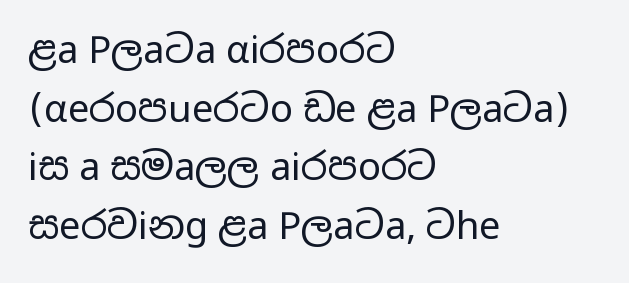
Q: Is the text bold? A: No.
Q: Is the text italic (slanted)? A: No, it is upright.
Q: Is the typeface a serif or a sans-serif typeface? A: Sans-serif.
Q: Is the text underlined? A: No.
Q: How is the paragraph aligned? A: Left-aligned.
Q: Is the spacing between letters normal or unusually wide? A: Normal.
Q: Is the spacing between lines tight, normal or loose? A: Normal.
Q: Width (condensed, normal, or wide)? A: Wide.
Q: Stroke contrast? A: Low.
Q: x-height? A: Medium.
Q: Monospaced? A: No.
